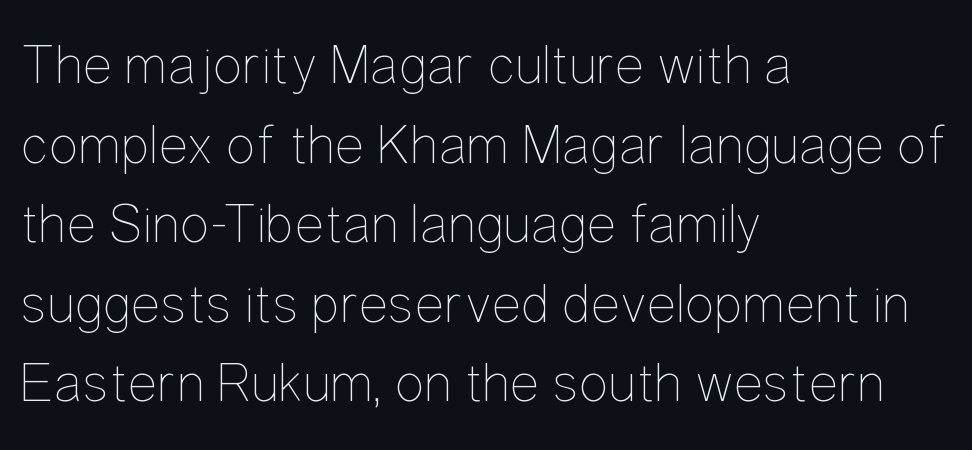
Q: Is the text bold? A: No.
Q: Is the text italic (slanted)? A: No, it is upright.
Q: Is the text underlined? A: No.
Q: How is the paragraph aligned? A: Left-aligned.
Q: Is the spacing between letters normal or unusually wide? A: Normal.
Q: Is the spacing between lines tight, normal or loose? A: Normal.
Q: Width (condensed, normal, or wide)? A: Condensed.
Q: Stroke contrast? A: Low.
Q: x-height? A: Medium.
Q: Monospaced? A: No.
